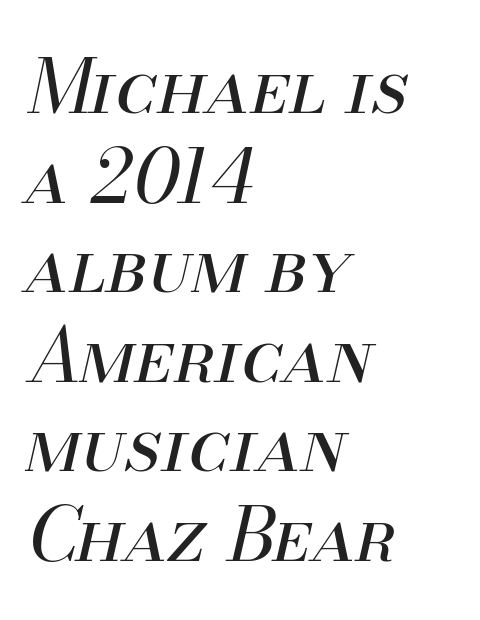
Q: Is the text bold? A: No.
Q: Is the text italic (slanted)? A: Yes, it leans right by about 13 degrees.
Q: Is the text underlined? A: No.
Q: How is the paragraph aligned? A: Left-aligned.
Q: Is the spacing between letters normal or unusually wide? A: Normal.
Q: Width (condensed, normal, or wide)? A: Normal.
Q: Stroke contrast? A: Medium.
Q: x-height? A: Small.
Q: Monospaced? A: No.
